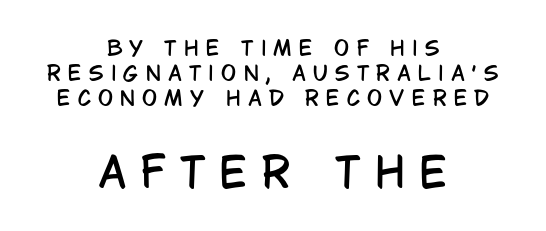
One glance says typical: line gaps are just what's usual. Each word looks stretched out because of the extra space between its letters. Two sizes are in play, and the larger belongs to the second block. These lines are rendered in a variable-pitch font. When letters stand straight like this, we call the style roman or upright.
